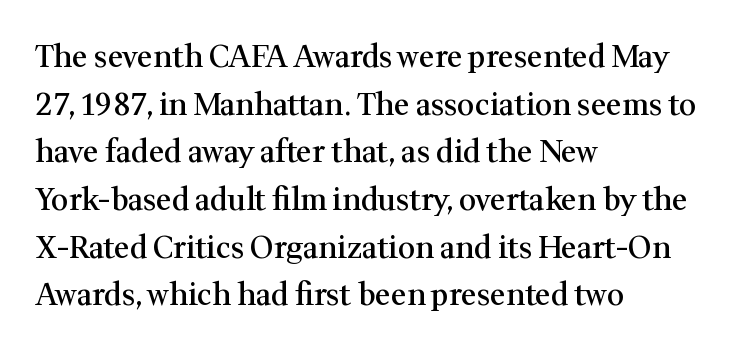
Q: Is the text bold? A: Semi-bold.
Q: Is the text italic (slanted)? A: No, it is upright.
Q: Is the typeface a serif or a sans-serif typeface? A: Serif.
Q: Is the text underlined? A: No.
Q: How is the paragraph aligned? A: Left-aligned.
Q: Is the spacing between letters normal or unusually wide? A: Normal.
Q: Is the spacing between lines tight, normal or loose? A: Normal.
Q: Width (condensed, normal, or wide)? A: Normal.
Q: Stroke contrast? A: Medium.
Q: x-height? A: Medium.
Q: Monospaced? A: No.
